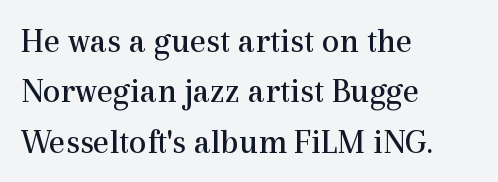
Q: Is the text bold? A: No.
Q: Is the text italic (slanted)? A: No, it is upright.
Q: Is the typeface a serif or a sans-serif typeface? A: Serif.
Q: Is the text underlined? A: No.
Q: How is the paragraph aligned? A: Left-aligned.
Q: Is the spacing between letters normal or unusually wide? A: Normal.
Q: Is the spacing between lines tight, normal or loose? A: Normal.
Q: Width (condensed, normal, or wide)? A: Normal.
Q: x-height? A: Medium.
Q: Monospaced? A: No.
